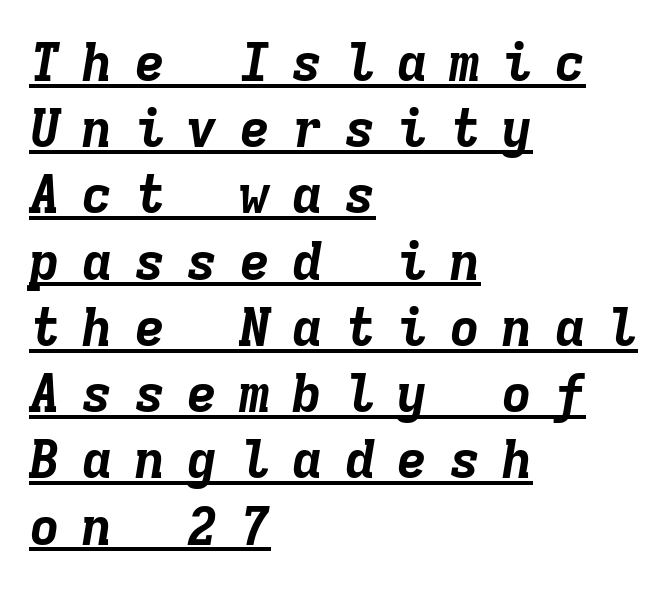
Q: Is the text bold? A: Yes.
Q: Is the text italic (slanted)? A: Yes, it leans right by about 9 degrees.
Q: Is the text underlined? A: Yes.
Q: How is the paragraph aligned? A: Left-aligned.
Q: Is the spacing between letters normal or unusually wide? A: Unusually wide.
Q: Is the spacing between lines tight, normal or loose? A: Normal.
Q: Width (condensed, normal, or wide)? A: Normal.
Q: Stroke contrast? A: Low.
Q: x-height? A: Medium.
Q: Monospaced? A: Yes.
